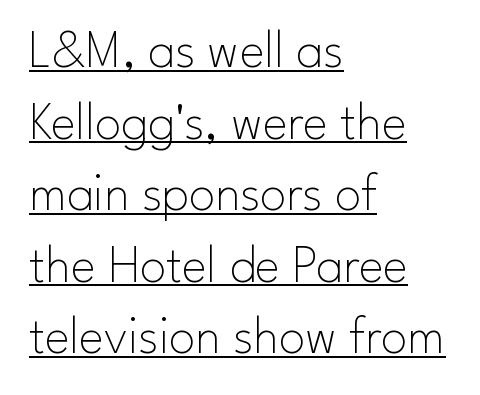
This block has exactly the height ordinary leading produces. Serifs: no, the terminals of the letterforms are clean. Letters have the restrained weight of plain body copy at most. Every word sits above its own underline.
